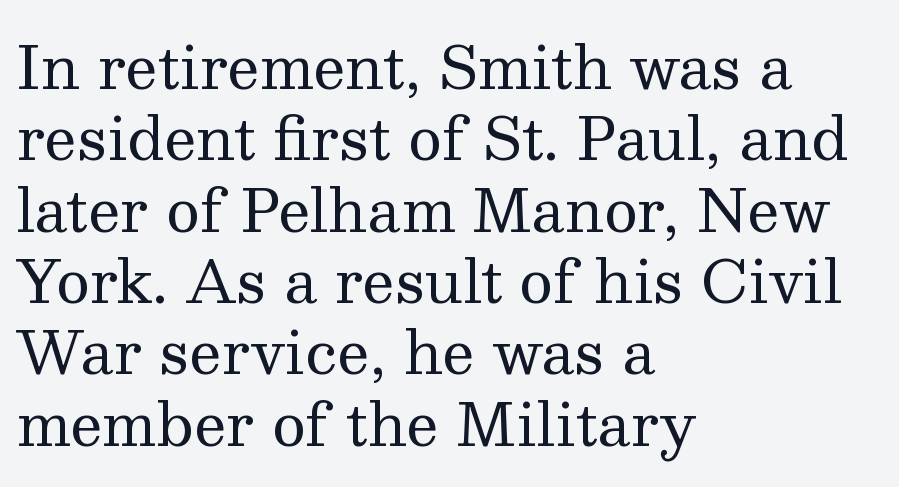
The image shows 58 px regular-weight serif type, upright; set left-aligned, line spacing 1.23x, normal letter spacing, not underlined; medium stroke contrast and a medium x-height.
